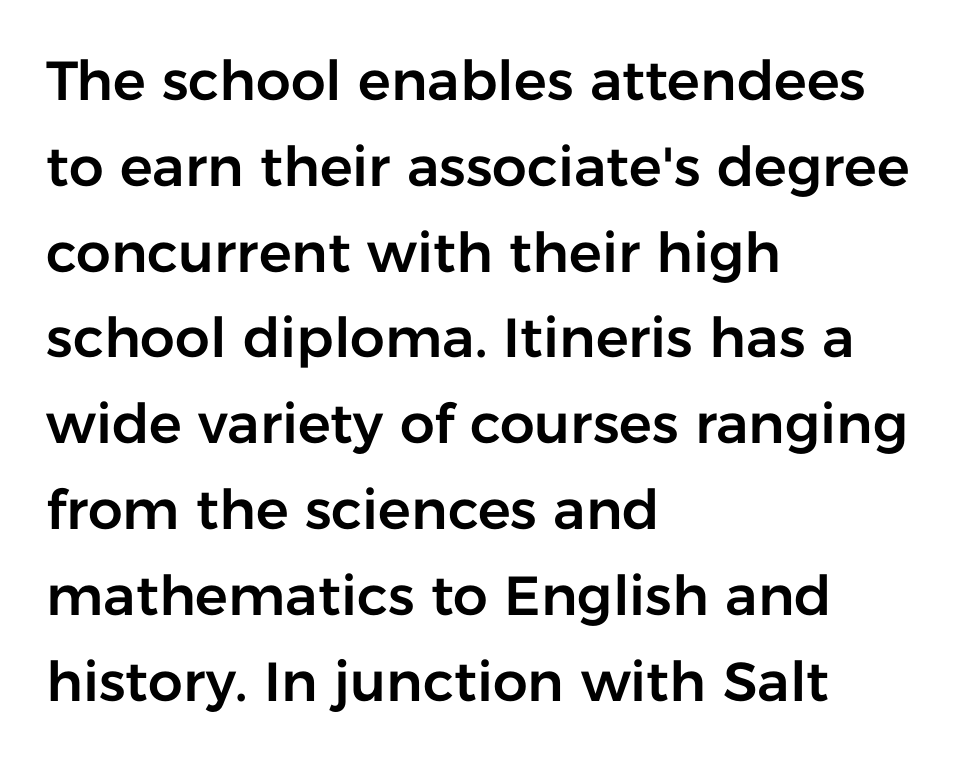
The image shows 55 px sans-serif type, upright; set left-aligned, normal line spacing (1.56x), normal letter spacing, not underlined; low stroke contrast and a medium x-height.
